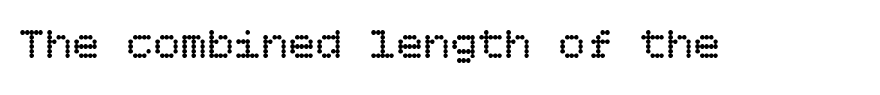
{"italic": "no", "bold": "no", "weight": "regular", "width": "normal", "stroke_contrast": "low", "x_height": "large", "underline": "no", "letter_spacing": "normal", "letter_spacing_em": 0.0, "glyph_px": 45}
